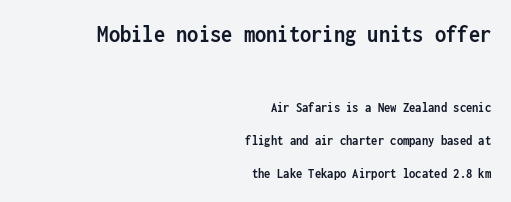
Upright lettering throughout. Descenders are the only things crossing below the line. The paragraph shown leans on its right margin. Standard letterfit; no display-style spreading of the glyphs. Strong, thick strokes mark this as bold type.
